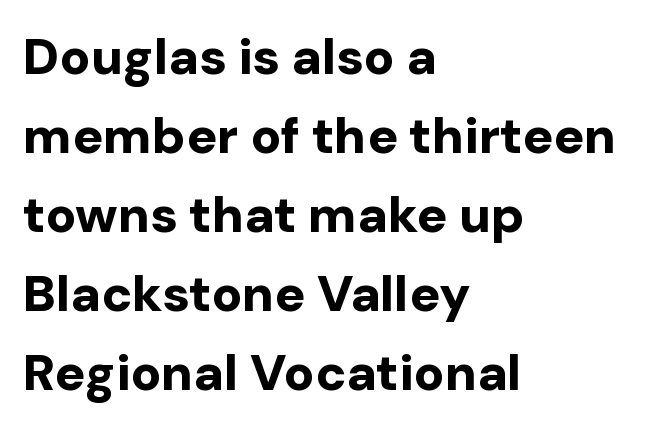
Q: Is the text bold? A: Yes.
Q: Is the text italic (slanted)? A: No, it is upright.
Q: Is the typeface a serif or a sans-serif typeface? A: Sans-serif.
Q: Is the text underlined? A: No.
Q: How is the paragraph aligned? A: Left-aligned.
Q: Is the spacing between letters normal or unusually wide? A: Normal.
Q: Is the spacing between lines tight, normal or loose? A: Normal.
Q: Width (condensed, normal, or wide)? A: Normal.
Q: Stroke contrast? A: Low.
Q: x-height? A: Medium.
Q: Monospaced? A: No.
